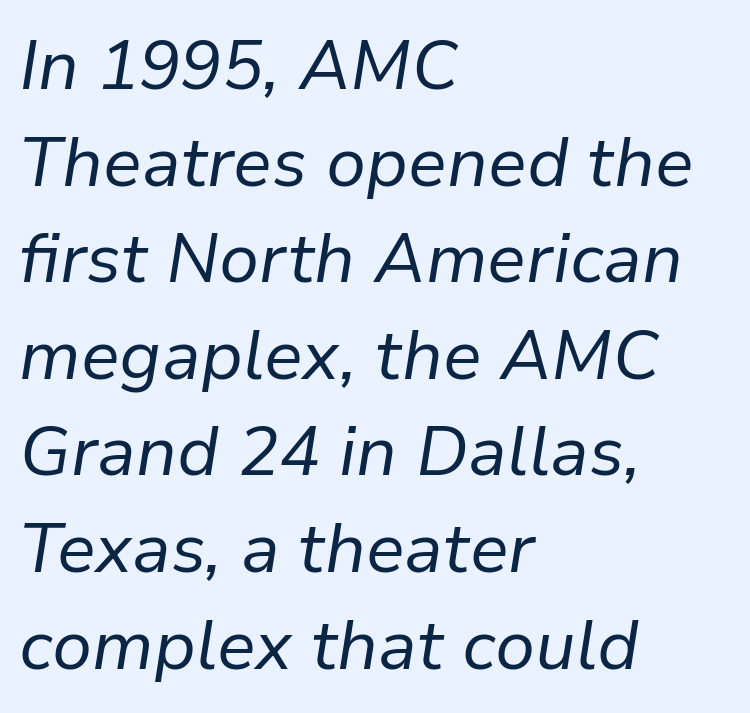
{"italic": "yes", "lean": "right", "slant_degrees": 9, "bold": "no", "weight": "regular", "width": "normal", "stroke_contrast": "low", "x_height": "medium", "monospaced": "no", "underline": "no", "align": "left", "line_spacing": "normal", "line_spacing_ratio": 1.4, "letter_spacing": "normal", "letter_spacing_em": 0.0, "glyph_px": 69}
